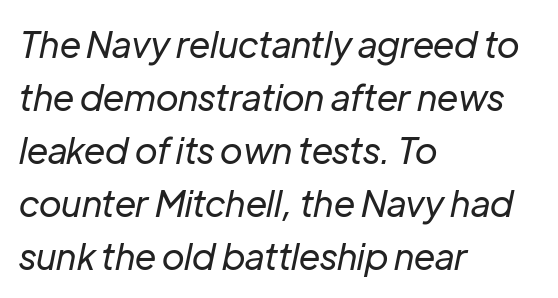
Think of a printed novel: that variable character pitch is what you see here. Unmarked baselines from the first word to the last. Spacing between characters is what you'd get straight out of the box. The typography opts for an oblique posture over an upright one.
